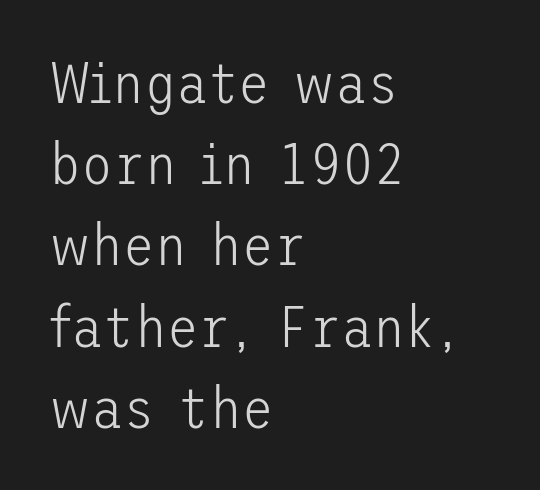
{"serif": "no", "italic": "no", "bold": "no", "weight": "light", "width": "normal", "stroke_contrast": "low", "x_height": "medium", "underline": "no", "align": "left", "line_spacing": "normal", "line_spacing_ratio": 1.4, "letter_spacing": "normal", "letter_spacing_em": 0.0, "glyph_px": 58}
